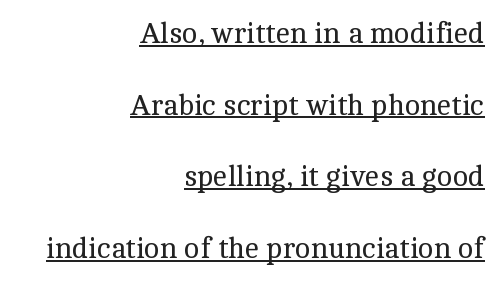
The image shows 29 px regular-weight serif type, upright; set right-aligned, loose line spacing (2.47x), normal letter spacing, underlined; a medium x-height.
